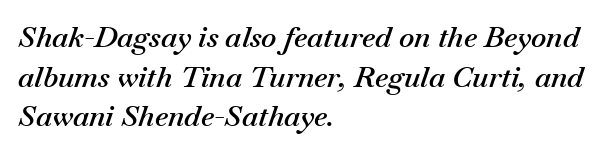
Q: Is the text bold? A: Semi-bold.
Q: Is the text italic (slanted)? A: Yes, it leans right by about 18 degrees.
Q: Is the text underlined? A: No.
Q: How is the paragraph aligned? A: Left-aligned.
Q: Is the spacing between letters normal or unusually wide? A: Normal.
Q: Is the spacing between lines tight, normal or loose? A: Normal.
Q: Width (condensed, normal, or wide)? A: Normal.
Q: Stroke contrast? A: Medium.
Q: x-height? A: Small.
Q: Monospaced? A: No.
